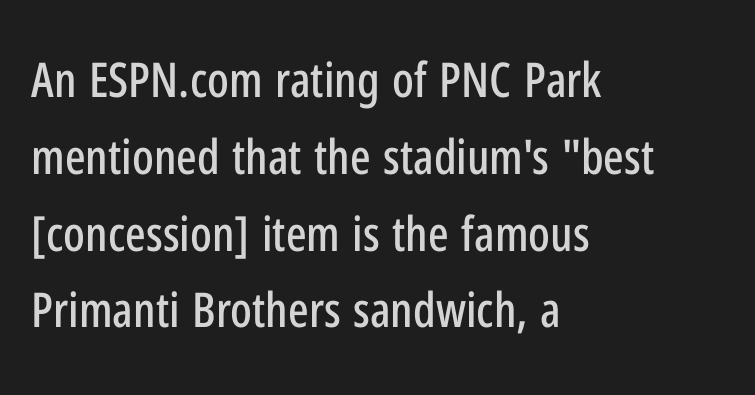
Which margin do the lines hug? The left one — the right edge is uneven. These lines are rendered in a variable-pitch font. Underline: absent. Posture: straight, roman, zero tilt. The tracking reads as untouched default to a designer's eye.
